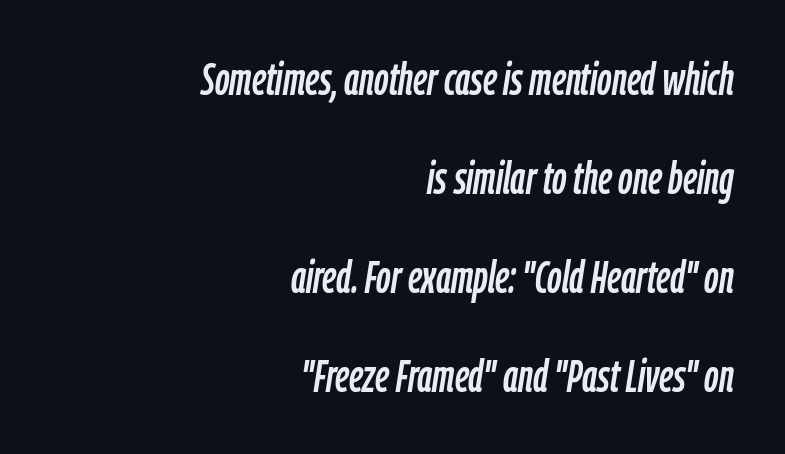
A typesetter would call this leading open, well beyond the default. There is no visible air inserted between adjacent glyphs. In CSS terms this would be text-align: right. Do the characters align in a grid? No, the font is proportional. Honestly, there is no underline to notice here at all. When letters slant like this, we call the style italic.
